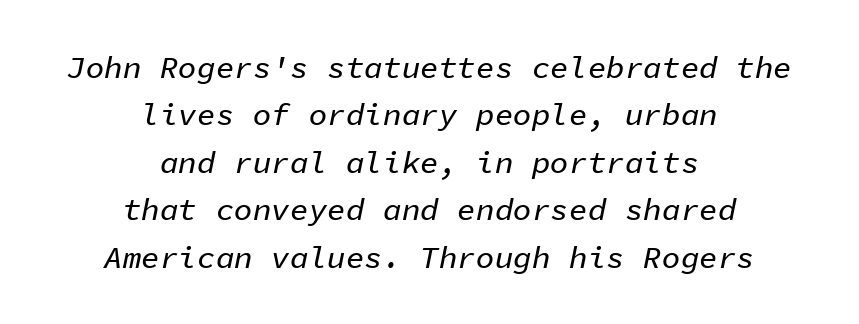
The image shows 31 px text type, italic (leaning right), monospaced; set centered, normal line spacing (1.53x), normal letter spacing, not underlined; low stroke contrast and a medium x-height.
